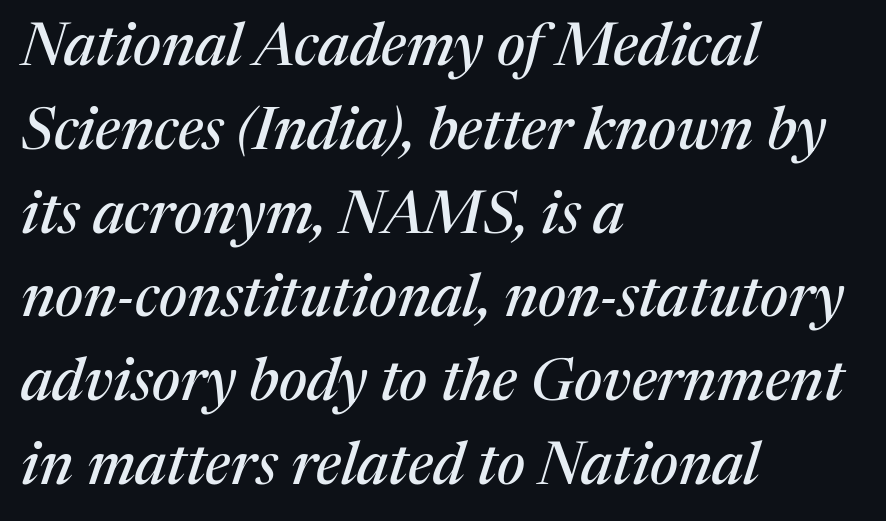
The image shows 59 px serif type, italic (leaning right); set left-aligned, normal line spacing (1.42x), normal letter spacing, not underlined; medium stroke contrast and a medium x-height.
